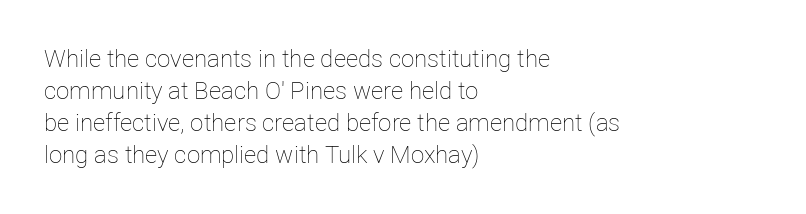
The image shows 24 px text type, upright; set left-aligned, normal line spacing (1.34x), normal letter spacing, not underlined.
